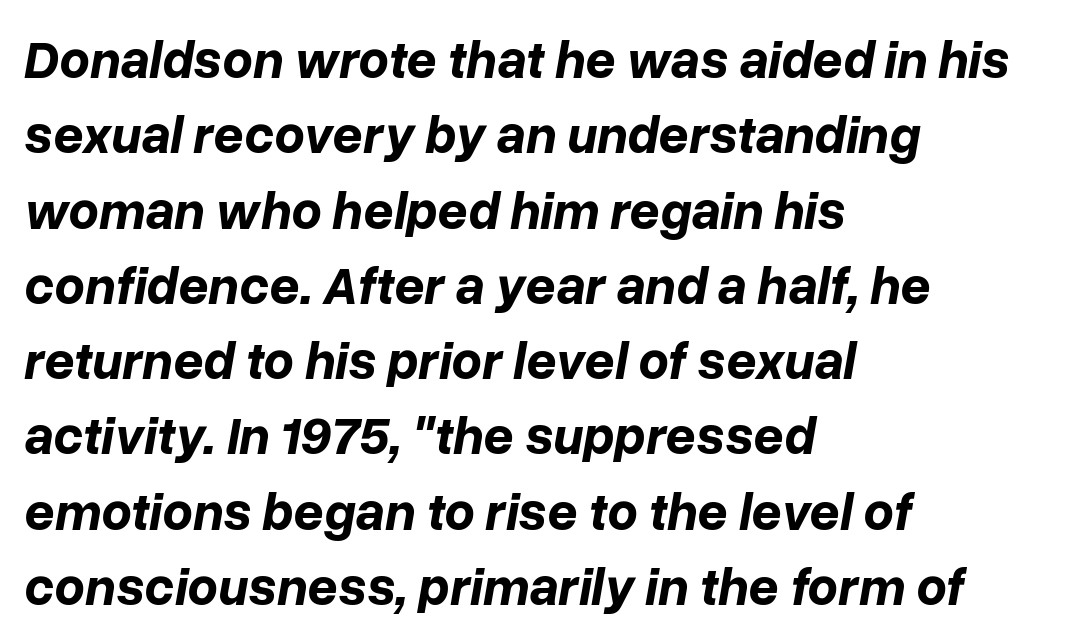
Q: Is the text bold? A: Yes.
Q: Is the text italic (slanted)? A: Yes, it leans right by about 10 degrees.
Q: Is the text underlined? A: No.
Q: How is the paragraph aligned? A: Left-aligned.
Q: Is the spacing between letters normal or unusually wide? A: Normal.
Q: Is the spacing between lines tight, normal or loose? A: Normal.
Q: Width (condensed, normal, or wide)? A: Normal.
Q: Stroke contrast? A: Low.
Q: x-height? A: Medium.
Q: Monospaced? A: No.
